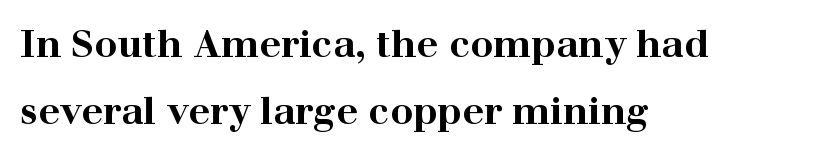
The image shows 38 px bold, wide serif type, upright; set left-aligned, line spacing 1.77x, normal letter spacing, not underlined; high stroke contrast and a medium x-height.
